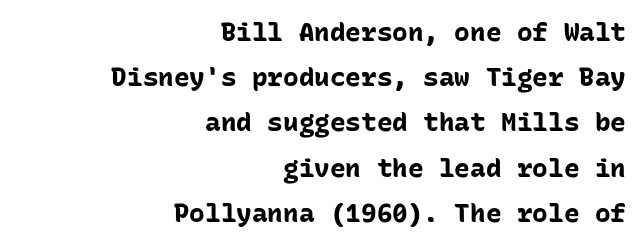
Thick stems and heavy bowls — unmistakably bold. The specimen omits any rule beneath the text block's lines. Italic? Not at all — the glyphs are vertical. One-word summary of the alignment: right. Tracking here is standard; glyphs follow each other at the usual distance.
